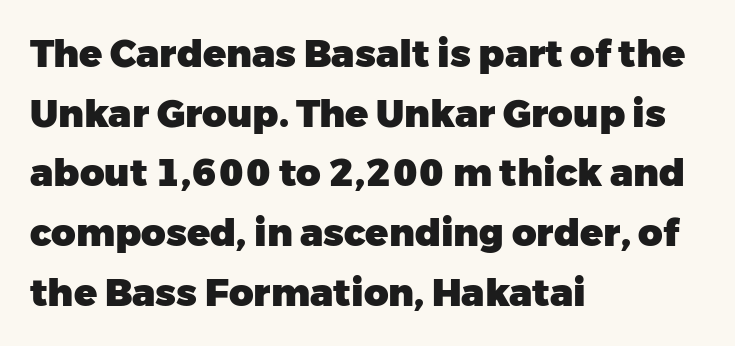
{"serif": "no", "italic": "no", "bold": "yes", "weight": "heavy", "width": "normal", "stroke_contrast": "low", "x_height": "medium", "monospaced": "no", "underline": "no", "align": "left", "line_spacing": "normal", "line_spacing_ratio": 1.57, "letter_spacing": "normal", "letter_spacing_em": 0.0, "glyph_px": 38}
